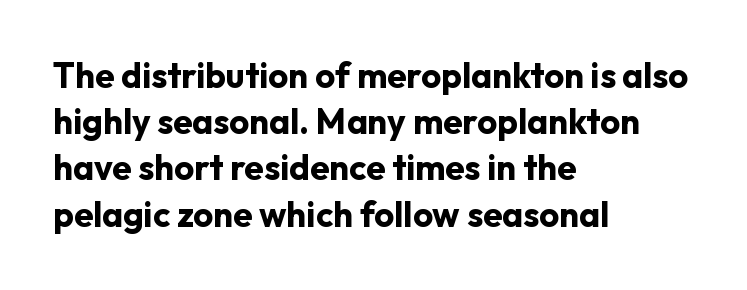
In CSS terms this would be text-align: left. The face used here is proportionally spaced, like ordinary book or web type. Nobody touched the tracking dial on this one. Summary of vertical rhythm: regular, with standard interline spacing. The font family rendered here belongs to the sans-serif group. What weight is shown? A full bold with thick strokes.
